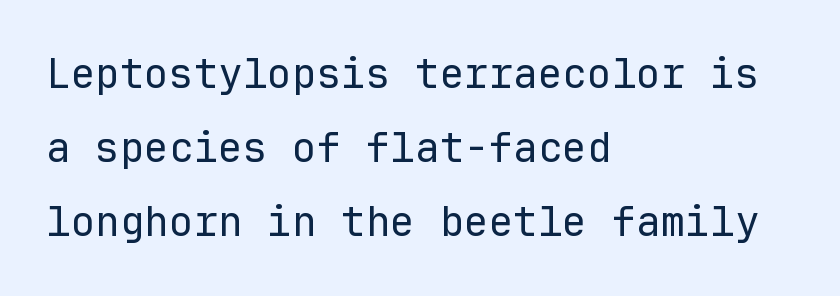
The image shows 41 px regular-weight sans-serif type, upright, monospaced; set left-aligned, line spacing 1.81x, normal letter spacing, not underlined; low stroke contrast and a medium x-height.
